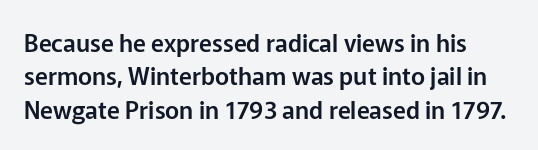
Look at the tracking — it's just the regular setting, nothing added. A roman cut, with each character standing at attention. The rows are spaced the way most documents space them. Underlining? Definitely not there.
